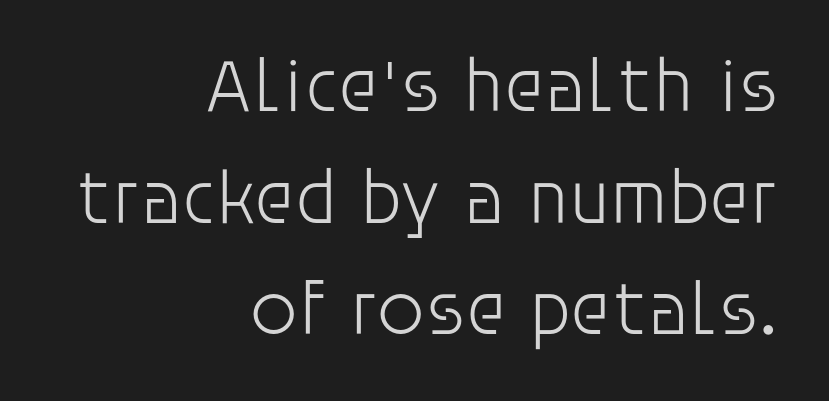
Q: Is the text bold? A: No.
Q: Is the text italic (slanted)? A: No, it is upright.
Q: Is the typeface a serif or a sans-serif typeface? A: Sans-serif.
Q: Is the text underlined? A: No.
Q: How is the paragraph aligned? A: Right-aligned.
Q: Is the spacing between letters normal or unusually wide? A: Normal.
Q: Is the spacing between lines tight, normal or loose? A: Normal.
Q: Width (condensed, normal, or wide)? A: Normal.
Q: Stroke contrast? A: Low.
Q: x-height? A: Large.
Q: Monospaced? A: No.
